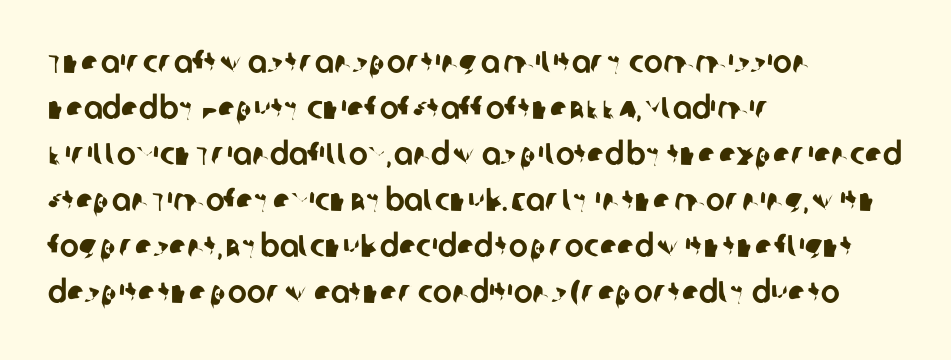
Q: Is the typeface a serif or a sans-serif typeface? A: Sans-serif.
Q: Is the text underlined? A: No.
Q: How is the paragraph aligned? A: Left-aligned.
Q: Is the spacing between letters normal or unusually wide? A: Normal.
Q: Is the spacing between lines tight, normal or loose? A: Normal.
Q: Width (condensed, normal, or wide)? A: Normal.
Q: Stroke contrast? A: Low.
Q: x-height? A: Large.
Q: Monospaced? A: No.
